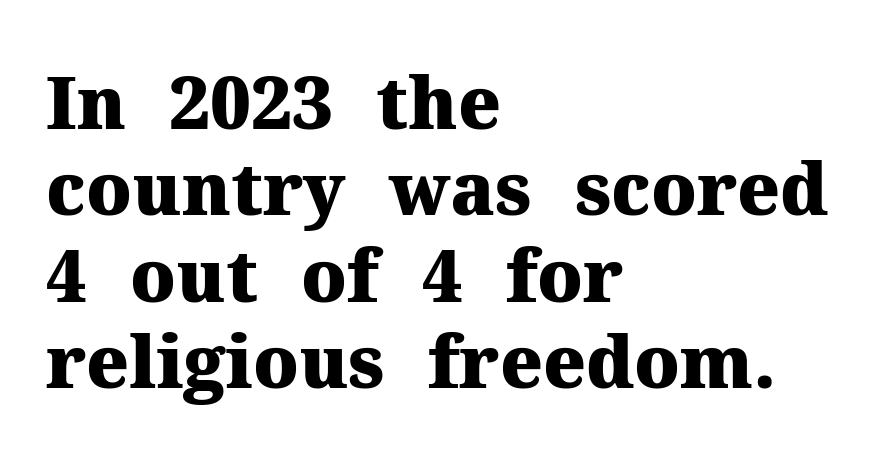
You'd pick this weight for a headline — it's a proper bold. Inter-character spacing is left at the font's built-in metrics. Reading down the block, your eye returns to a fixed left position each line. Observe the serifs anchoring each vertical stroke in this sample. Underlining? Definitely not there. Think of a printed novel: that variable character pitch is what you see here.
